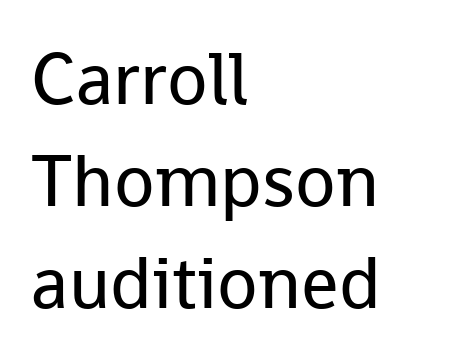
Q: Is the text bold? A: No.
Q: Is the text italic (slanted)? A: No, it is upright.
Q: Is the typeface a serif or a sans-serif typeface? A: Sans-serif.
Q: Is the text underlined? A: No.
Q: How is the paragraph aligned? A: Left-aligned.
Q: Is the spacing between letters normal or unusually wide? A: Normal.
Q: Is the spacing between lines tight, normal or loose? A: Normal.
Q: Width (condensed, normal, or wide)? A: Normal.
Q: Stroke contrast? A: Low.
Q: x-height? A: Medium.
Q: Monospaced? A: No.
